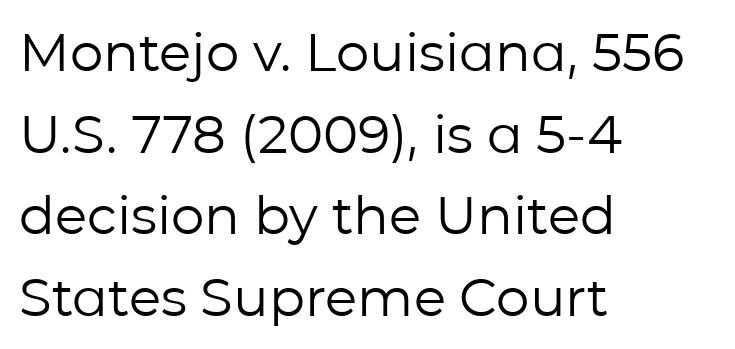
Only glyphs here, with clear space below each row. Type style note: lacks serifs. Where is the straight margin? On the left. Is this a fixed-width face? No — the glyphs have proportional, varying widths.
